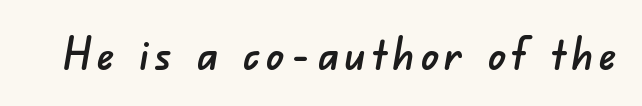
The glyphs in this specimen are sans serif. The passage shown is typed in a proportional face where columns would drift. The baseline area is clear.
